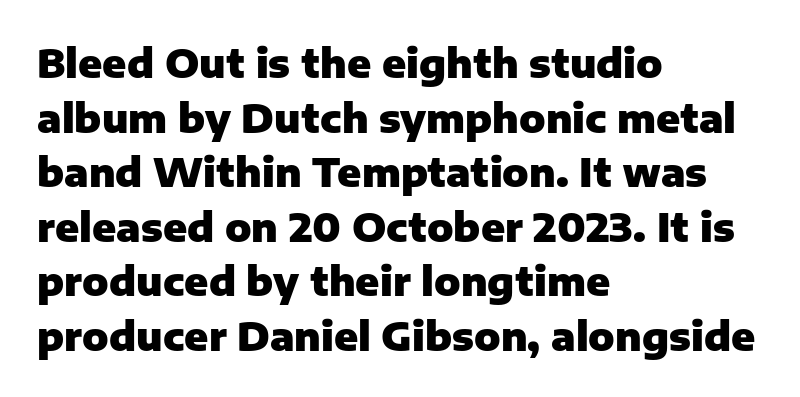
Q: Is the text bold? A: Yes.
Q: Is the text italic (slanted)? A: No, it is upright.
Q: Is the typeface a serif or a sans-serif typeface? A: Sans-serif.
Q: Is the text underlined? A: No.
Q: How is the paragraph aligned? A: Left-aligned.
Q: Is the spacing between letters normal or unusually wide? A: Normal.
Q: Is the spacing between lines tight, normal or loose? A: Normal.
Q: Width (condensed, normal, or wide)? A: Normal.
Q: Stroke contrast? A: Low.
Q: x-height? A: Medium.
Q: Monospaced? A: No.
